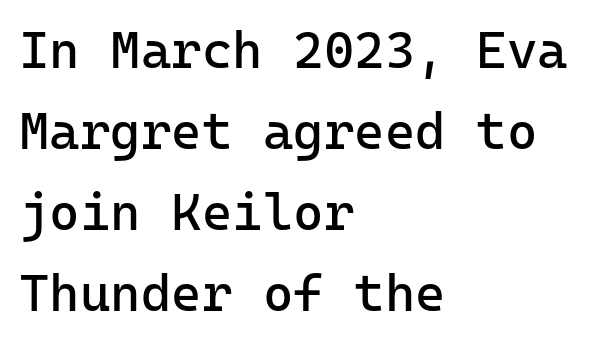
{"serif": "no", "italic": "no", "bold": "no", "weight": "regular", "width": "normal", "stroke_contrast": "low", "x_height": "medium", "monospaced": "yes", "underline": "no", "align": "left", "line_spacing": "normal", "line_spacing_ratio": 1.56, "letter_spacing": "normal", "letter_spacing_em": 0.0, "glyph_px": 52}
